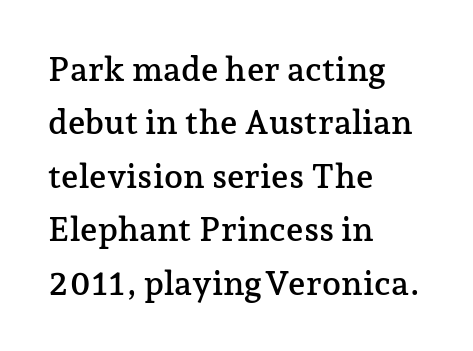
Q: Is the text italic (slanted)? A: No, it is upright.
Q: Is the typeface a serif or a sans-serif typeface? A: Serif.
Q: Is the text underlined? A: No.
Q: How is the paragraph aligned? A: Left-aligned.
Q: Is the spacing between letters normal or unusually wide? A: Normal.
Q: Is the spacing between lines tight, normal or loose? A: Normal.
Q: Width (condensed, normal, or wide)? A: Normal.
Q: Stroke contrast? A: Low.
Q: x-height? A: Medium.
Q: Monospaced? A: No.
